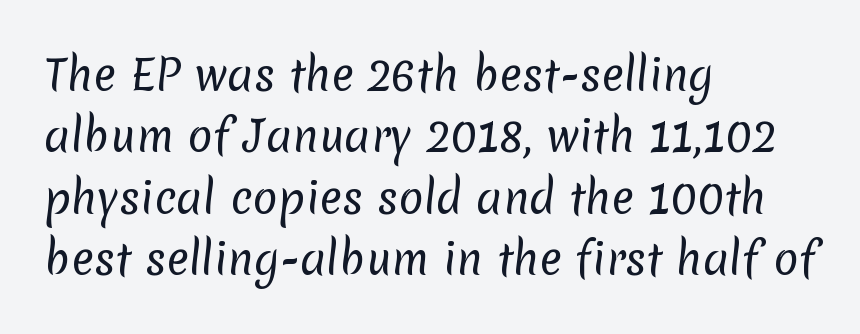
{"serif": "no", "bold": "no", "weight": "regular", "width": "normal", "stroke_contrast": "low", "x_height": "medium", "monospaced": "no", "underline": "no", "align": "left", "line_spacing": "normal", "line_spacing_ratio": 1.46, "letter_spacing": "normal", "letter_spacing_em": 0.0, "glyph_px": 42}
